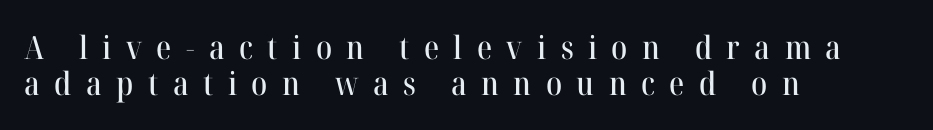
{"serif": "yes", "italic": "no", "width": "normal", "stroke_contrast": "high", "x_height": "medium", "monospaced": "no", "underline": "no", "align": "left", "line_spacing": "tight", "line_spacing_ratio": 1.13, "letter_spacing": "wide", "letter_spacing_em": 0.45, "glyph_px": 32}
